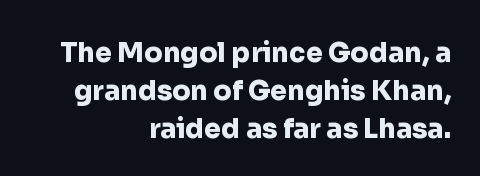
The image shows 27 px bold type, upright; set right-aligned, normal line spacing (1.4x), normal letter spacing, not underlined.
